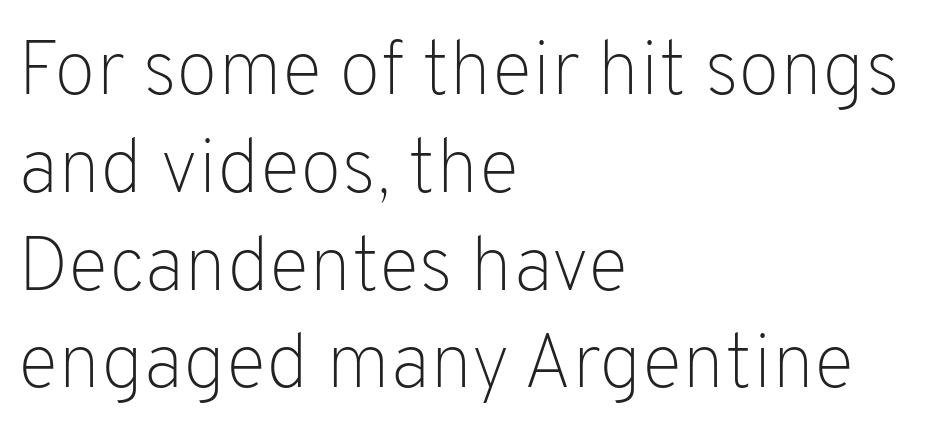
The image shows 77 px light sans-serif type, upright; set left-aligned, normal line spacing (1.27x), normal letter spacing, not underlined; low stroke contrast and a medium x-height.
